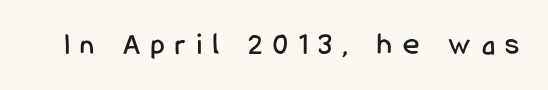
The image shows 31 px condensed sans-serif type, upright; set unusually wide letter spacing (+0.35 em), not underlined; low stroke contrast and a medium x-height.
